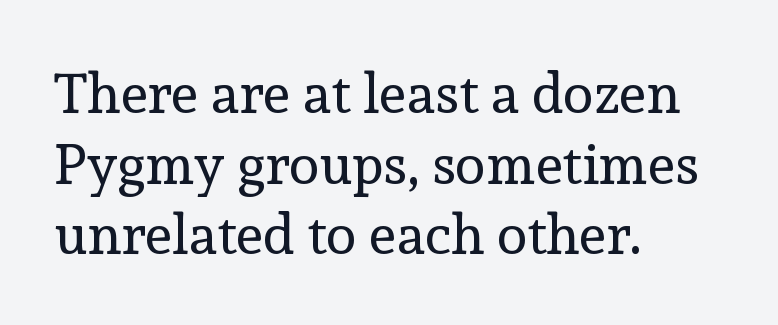
The image shows 56 px regular-weight serif type, upright; set left-aligned, normal line spacing (1.26x), normal letter spacing, not underlined; a medium x-height.
